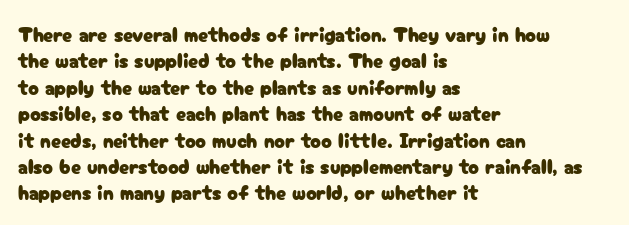
Default kerning and tracking; the words read as compact shapes. Evenly set lines give the paragraph a standard silhouette. In CSS terms this would be text-align: left. A bare baseline throughout the passage. Every character sits straight up, as roman type does.
